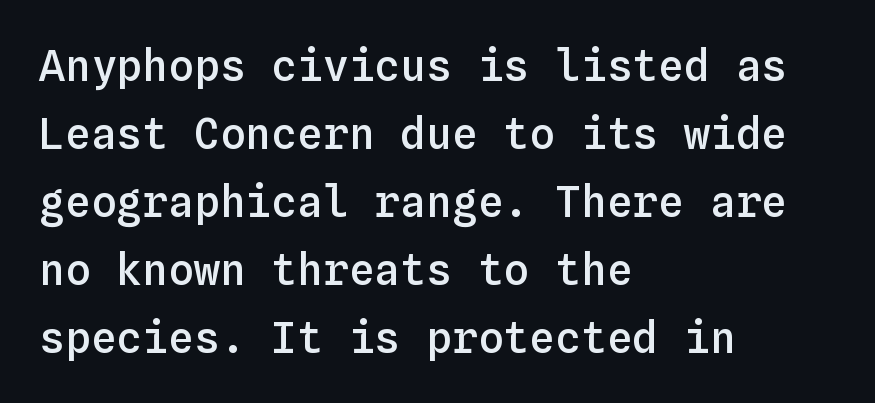
The typesetting leans somewhat heavy: a semibold. Honestly, the letter spacing is just normal — you wouldn't notice it. A clean baseline with only descenders dipping below it. Posture: straight, roman, zero tilt.
